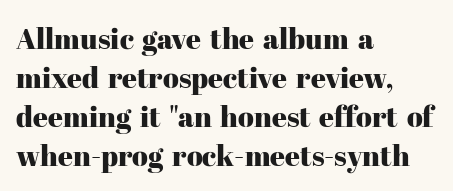
The font's upright variant was chosen for this text. The line texture is even and compact thanks to regular tracking. In terms of letterform style, serifs are clearly present. Whoever set this chose a conventional vertical rhythm. Is this a fixed-width face? No — the glyphs have proportional, varying widths. The compositor pushed each line to the left boundary.
